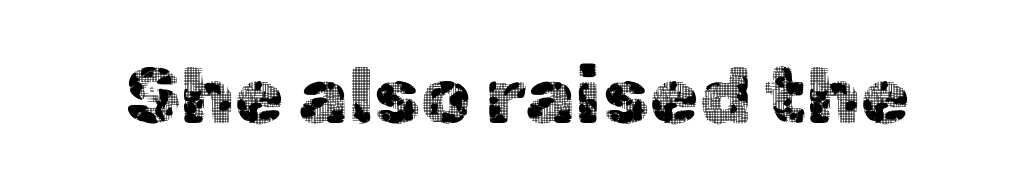
The passage shown has conventional tracking throughout. Letters rest on an invisible, unmarked baseline. The specimen reads as upright at a glance. The passage shown is typed in a proportional face where columns would drift. Serif or sans? Sans — the stroke terminals are bare.
